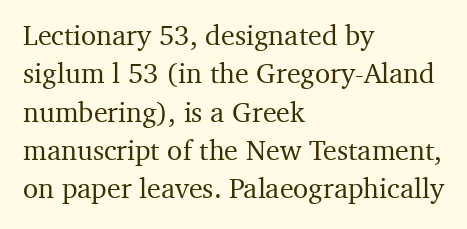
Q: Is the text italic (slanted)? A: No, it is upright.
Q: Is the typeface a serif or a sans-serif typeface? A: Serif.
Q: Is the text underlined? A: No.
Q: How is the paragraph aligned? A: Left-aligned.
Q: Is the spacing between letters normal or unusually wide? A: Normal.
Q: Is the spacing between lines tight, normal or loose? A: Normal.
Q: Width (condensed, normal, or wide)? A: Normal.
Q: Stroke contrast? A: Medium.
Q: x-height? A: Medium.
Q: Monospaced? A: No.
